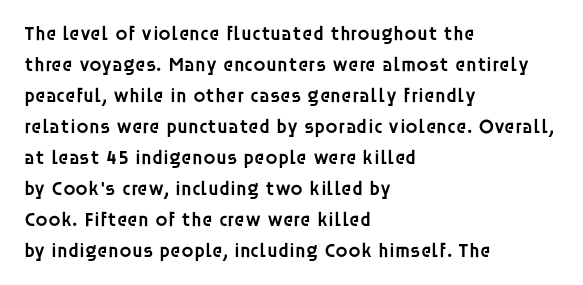
{"italic": "no", "bold": "semi", "underline": "no", "align": "left", "line_spacing": "normal", "line_spacing_ratio": 1.55, "letter_spacing": "normal", "letter_spacing_em": 0.0, "glyph_px": 20}
